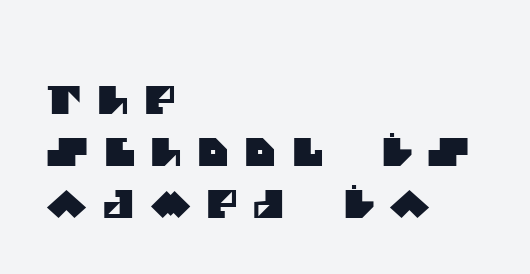
The image shows 38 px sans-serif type; set left-aligned, normal line spacing (1.37x), unusually wide letter spacing (+0.41 em), not underlined; medium stroke contrast and a large x-height.
